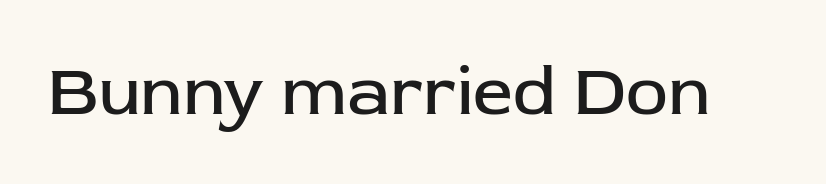
Proportional: the letters do not fall into vertical columns. The passage shown is not bold in any degree. Examine the stroke ends and you'll find no serifs. Each row of text sits above clean, open space. No extra tracking has been applied to these lines. In terms of posture, this sample is upright.
